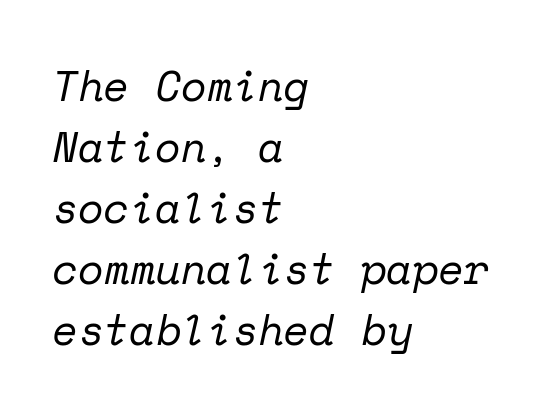
Q: Is the text bold? A: No.
Q: Is the text italic (slanted)? A: Yes, it leans right by about 12 degrees.
Q: Is the typeface a serif or a sans-serif typeface? A: Serif.
Q: Is the text underlined? A: No.
Q: How is the paragraph aligned? A: Left-aligned.
Q: Is the spacing between letters normal or unusually wide? A: Normal.
Q: Is the spacing between lines tight, normal or loose? A: Normal.
Q: Width (condensed, normal, or wide)? A: Normal.
Q: Stroke contrast? A: Low.
Q: x-height? A: Medium.
Q: Monospaced? A: Yes.
